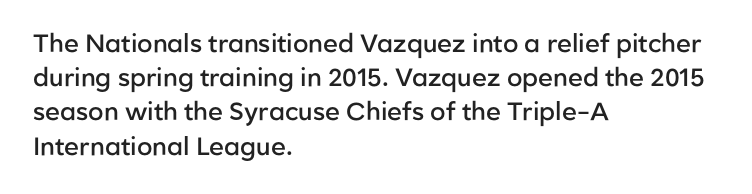
Q: Is the text bold? A: Semi-bold.
Q: Is the text italic (slanted)? A: No, it is upright.
Q: Is the text underlined? A: No.
Q: How is the paragraph aligned? A: Left-aligned.
Q: Is the spacing between letters normal or unusually wide? A: Normal.
Q: Is the spacing between lines tight, normal or loose? A: Normal.
